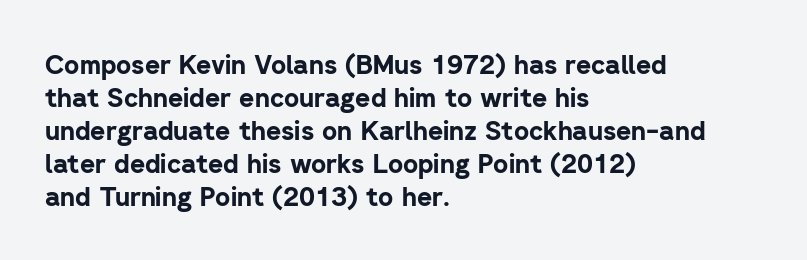
{"italic": "no", "bold": "yes", "underline": "no", "align": "left", "line_spacing": "normal", "line_spacing_ratio": 1.27, "letter_spacing": "normal", "letter_spacing_em": 0.0, "glyph_px": 26}
